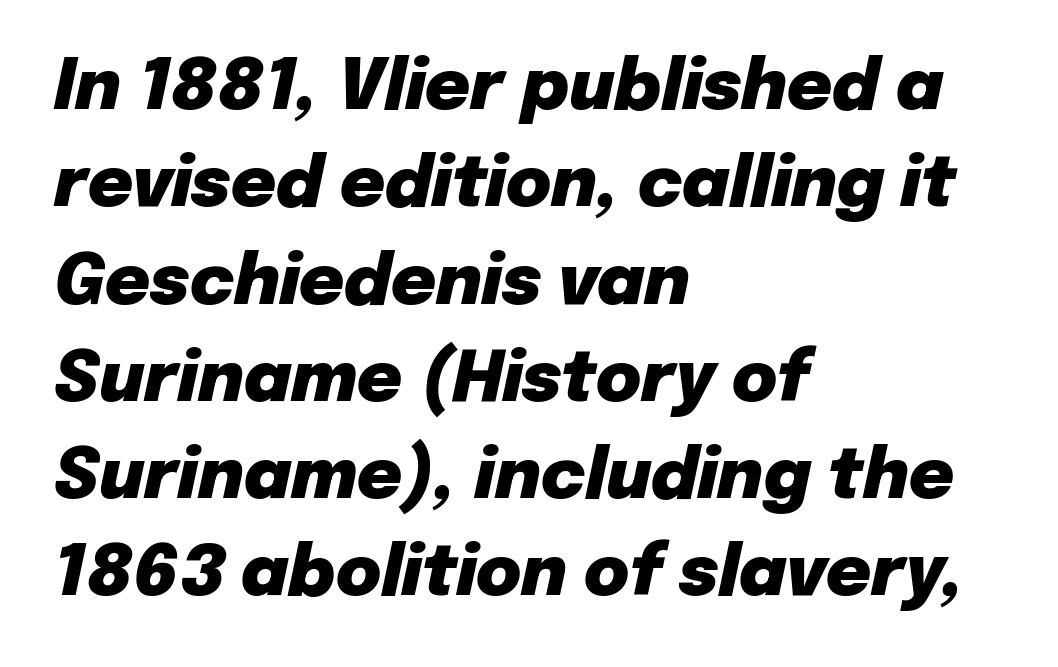
Q: Is the text bold? A: Yes.
Q: Is the text italic (slanted)? A: Yes, it leans right by about 12 degrees.
Q: Is the text underlined? A: No.
Q: How is the paragraph aligned? A: Left-aligned.
Q: Is the spacing between letters normal or unusually wide? A: Normal.
Q: Is the spacing between lines tight, normal or loose? A: Normal.
Q: Width (condensed, normal, or wide)? A: Normal.
Q: Stroke contrast? A: Low.
Q: x-height? A: Medium.
Q: Monospaced? A: No.
